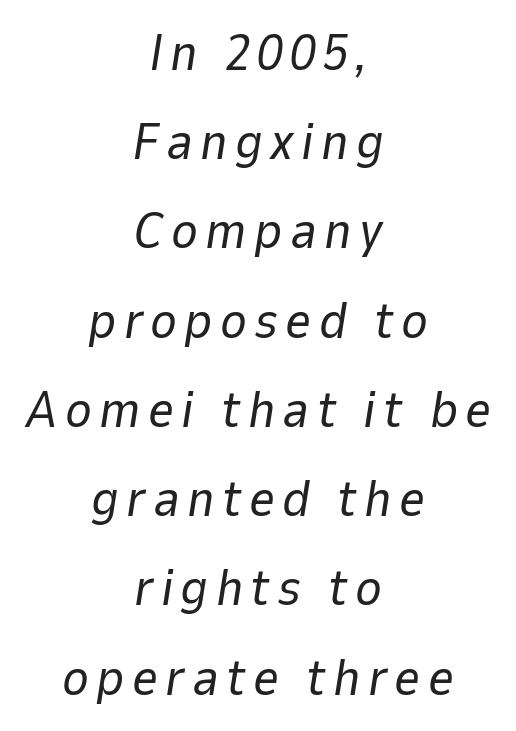
{"italic": "yes", "lean": "right", "slant_degrees": 9, "bold": "no", "weight": "regular", "width": "normal", "stroke_contrast": "low", "x_height": "medium", "monospaced": "no", "underline": "no", "align": "center", "line_spacing_ratio": 1.75, "glyph_px": 51}
